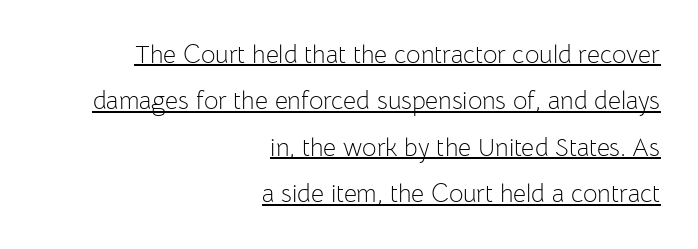
Short and long lines alike share a common ending point at right. Students, note that the glyphs here touch the page at normal intervals. Summary of weight: not heavy and not bold. Does a line run under the words? Yes, clearly.
